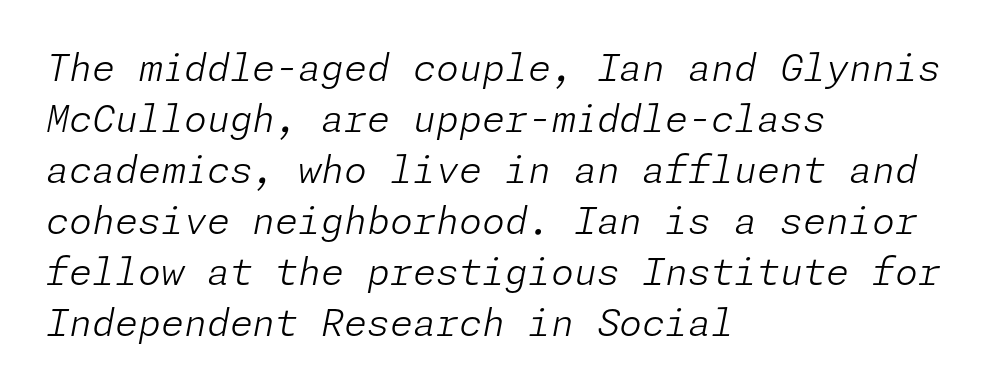
The image shows 37 px light type, italic (leaning right); set left-aligned, normal line spacing (1.38x), normal letter spacing, not underlined; low stroke contrast and a medium x-height.
